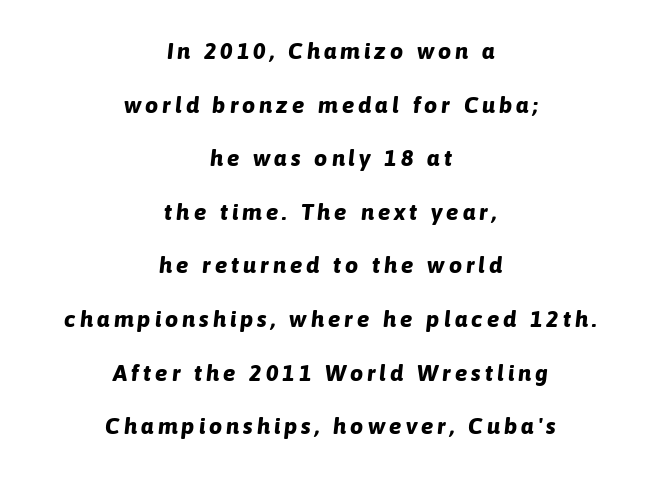
Q: Is the text bold? A: Yes.
Q: Is the text italic (slanted)? A: Yes, it leans right by about 6 degrees.
Q: Is the text underlined? A: No.
Q: How is the paragraph aligned? A: Centered.
Q: Is the spacing between lines tight, normal or loose? A: Loose.
